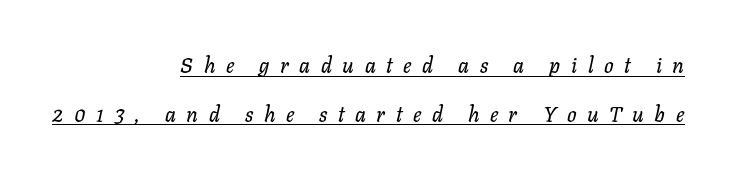
Q: Is the text italic (slanted)? A: Yes, it leans right by about 11 degrees.
Q: Is the text underlined? A: Yes.
Q: How is the paragraph aligned? A: Right-aligned.
Q: Is the spacing between letters normal or unusually wide? A: Unusually wide.
Q: Is the spacing between lines tight, normal or loose? A: Loose.
